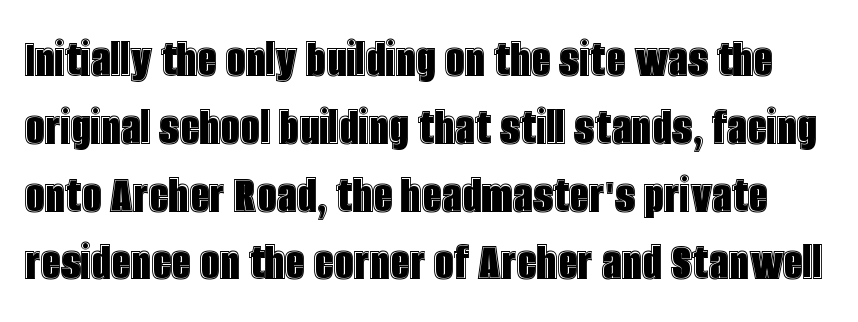
Students, note that the glyphs here touch the page at normal intervals. These lines are rendered in a variable-pitch font. Does the lettering tilt? It doesn't — this is upright. Anything drawn beneath the words? Only blank space.
